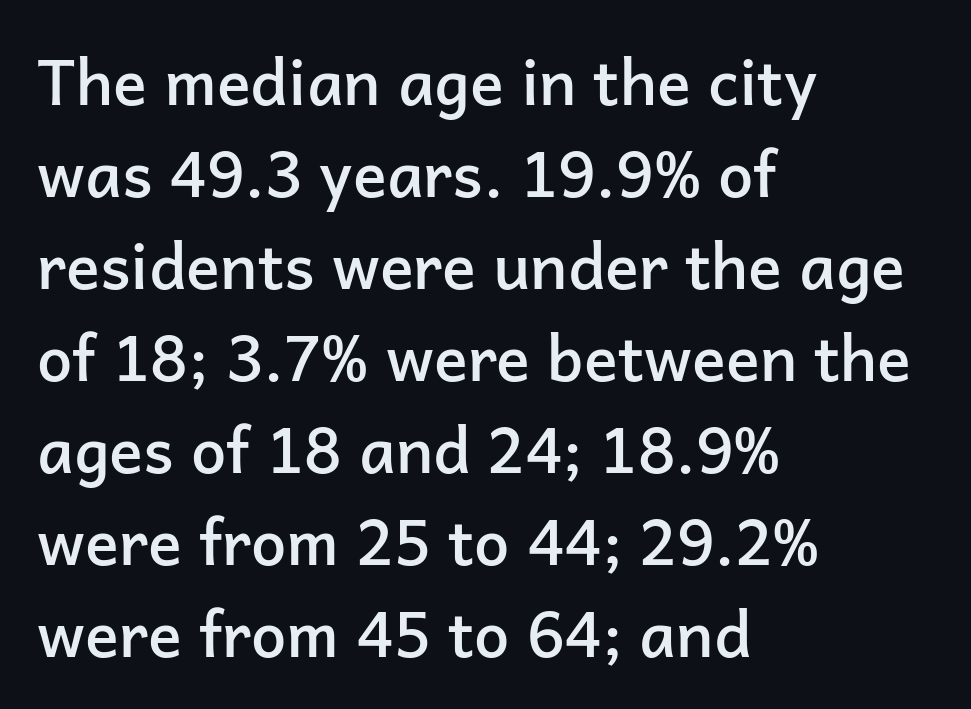
The image shows 63 px semibold sans-serif type, upright; set left-aligned, normal line spacing (1.46x), normal letter spacing, not underlined; low stroke contrast and a medium x-height.
